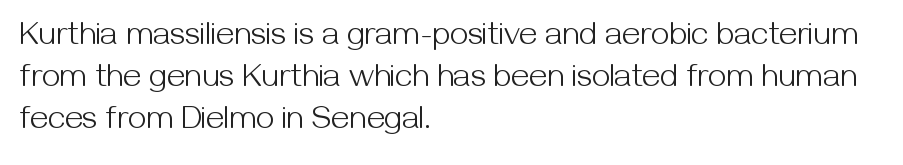
Q: Is the text bold? A: No.
Q: Is the text italic (slanted)? A: No, it is upright.
Q: Is the typeface a serif or a sans-serif typeface? A: Sans-serif.
Q: Is the text underlined? A: No.
Q: How is the paragraph aligned? A: Left-aligned.
Q: Is the spacing between letters normal or unusually wide? A: Normal.
Q: Is the spacing between lines tight, normal or loose? A: Normal.
Q: Width (condensed, normal, or wide)? A: Normal.
Q: Stroke contrast? A: Medium.
Q: x-height? A: Medium.
Q: Monospaced? A: No.
